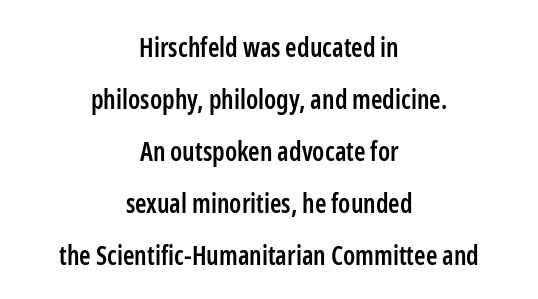
The image shows 26 px text type, upright; set centered, loose line spacing (2.0x), normal letter spacing, not underlined.
